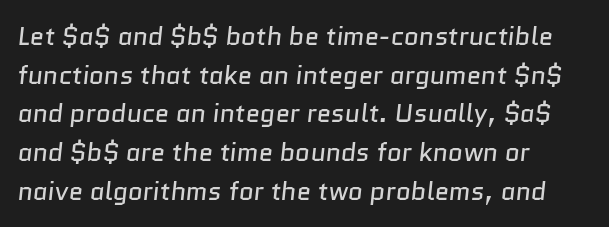
The passage shown stacks its lines at a standard gap. Underline: absent. The typesetter chose a ragged-right arrangement here. Weight class: somewhere from thin through regular.
